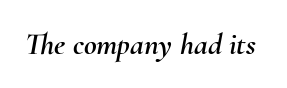
The passage shown has conventional tracking throughout. Here the designer chose a conventional face with non-uniform glyph widths. If you drew a line through each stem, it would be angled. The specimen omits any rule beneath the text block's lines.
